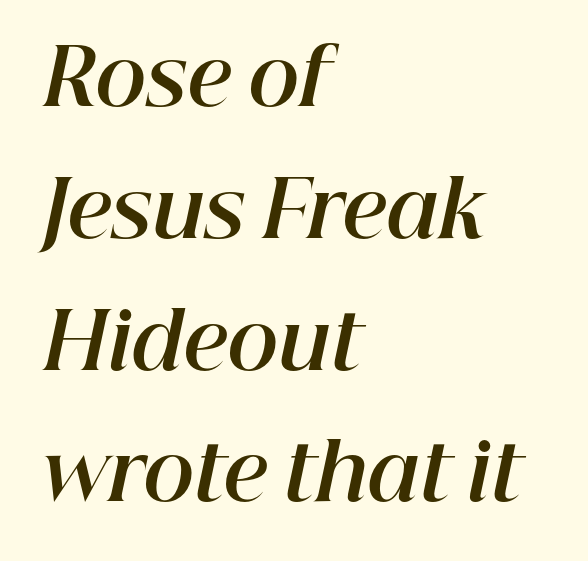
The image shows 78 px bold type, italic (leaning right); set left-aligned, normal line spacing (1.69x), normal letter spacing, not underlined; high stroke contrast and a medium x-height.
